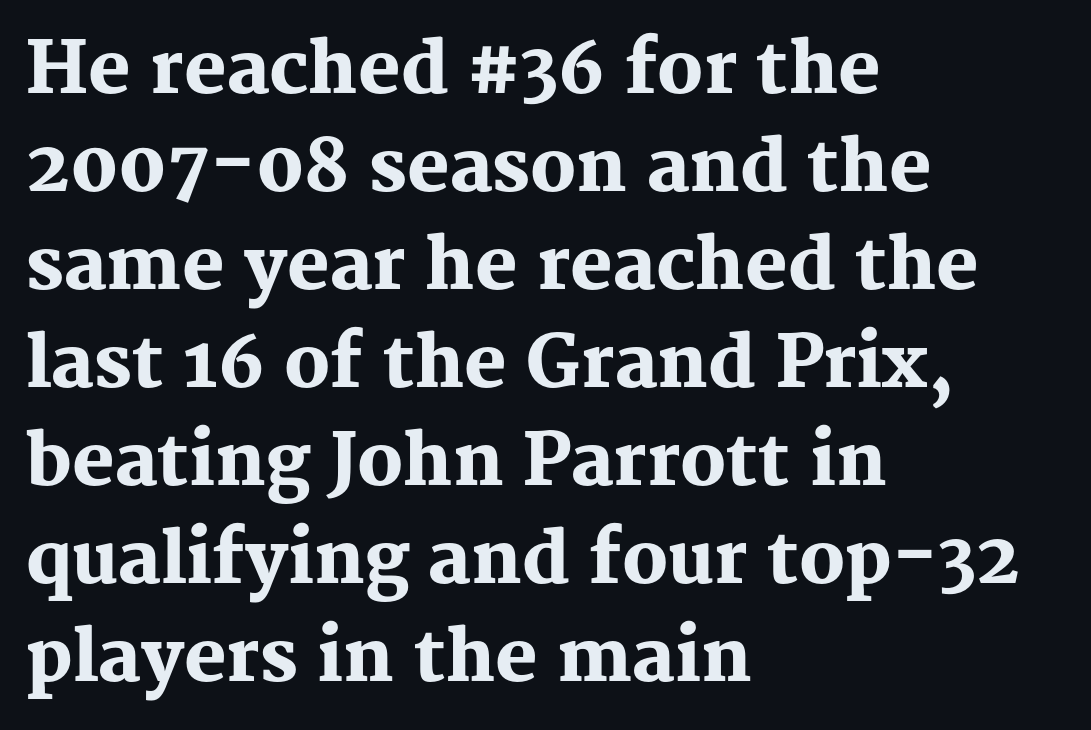
{"serif": "yes", "italic": "no", "bold": "yes", "weight": "heavy", "width": "normal", "stroke_contrast": "medium", "x_height": "medium", "monospaced": "no", "underline": "no", "align": "left", "line_spacing": "normal", "line_spacing_ratio": 1.38, "letter_spacing": "normal", "letter_spacing_em": 0.0, "glyph_px": 71}
